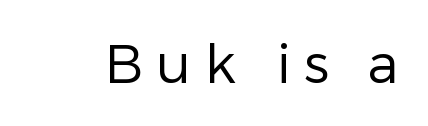
The letters stand upright; this is a roman face. The line texture is sparse and dotted thanks to wide tracking. Serif or sans? Sans — the stroke terminals are bare. The weight tops out at a normal text grade. The string is rendered with underlining switched off. The passage shown is typed in a proportional face where columns would drift.
